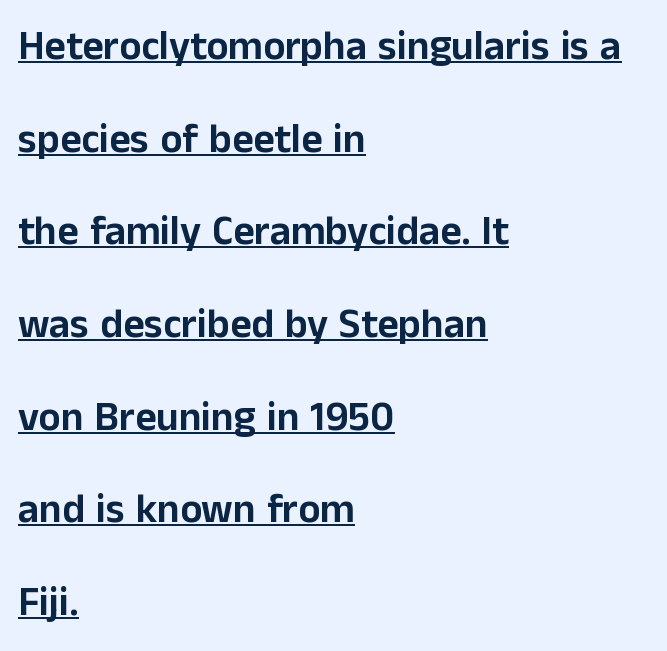
The image shows 41 px sans-serif type, upright; set left-aligned, loose line spacing (2.26x), normal letter spacing, underlined; low stroke contrast and a medium x-height.
